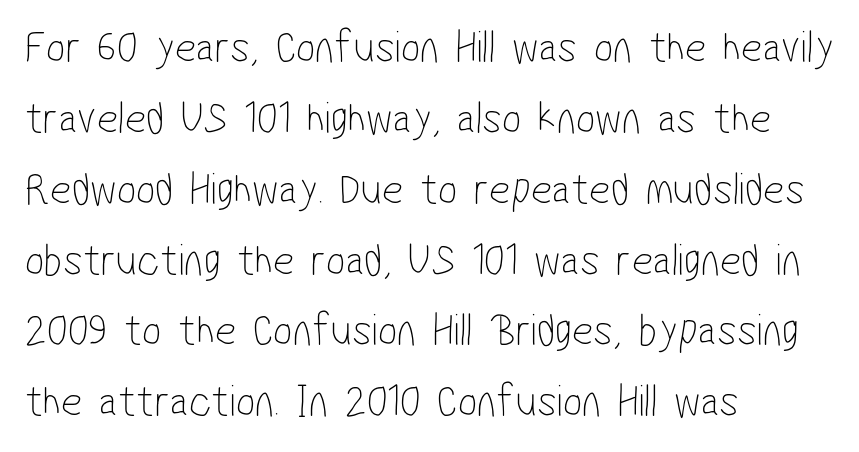
The image shows 46 px thin, condensed sans-serif type; set left-aligned, normal line spacing (1.54x), normal letter spacing, not underlined; low stroke contrast and a medium x-height.
